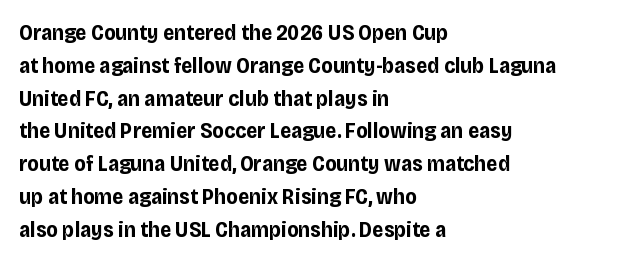
The image shows 22 px bold type, upright; set left-aligned, normal line spacing (1.49x), normal letter spacing, not underlined.
